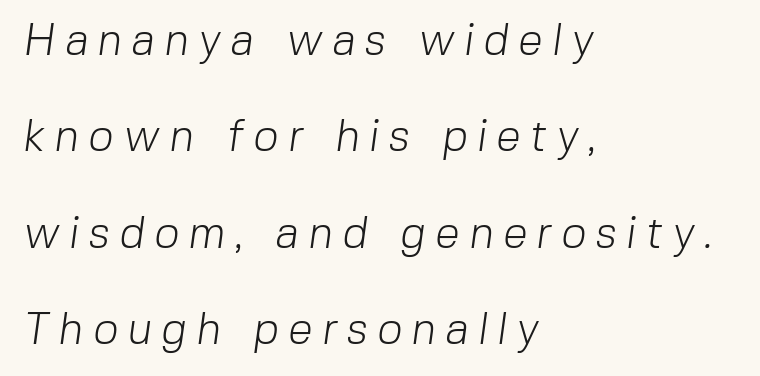
Q: Is the text bold? A: No.
Q: Is the typeface a serif or a sans-serif typeface? A: Sans-serif.
Q: Is the text underlined? A: No.
Q: How is the paragraph aligned? A: Left-aligned.
Q: Is the spacing between letters normal or unusually wide? A: Unusually wide.
Q: Is the spacing between lines tight, normal or loose? A: Loose.
Q: Width (condensed, normal, or wide)? A: Normal.
Q: Stroke contrast? A: Low.
Q: x-height? A: Medium.
Q: Monospaced? A: No.
